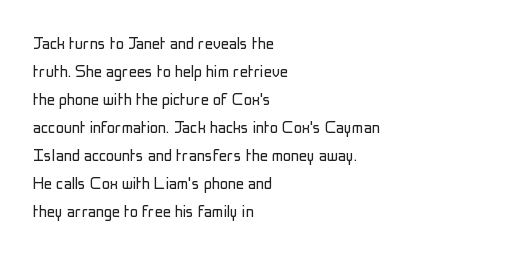
The image shows 20 px text type, upright; set left-aligned, normal line spacing (1.4x), normal letter spacing, not underlined.
